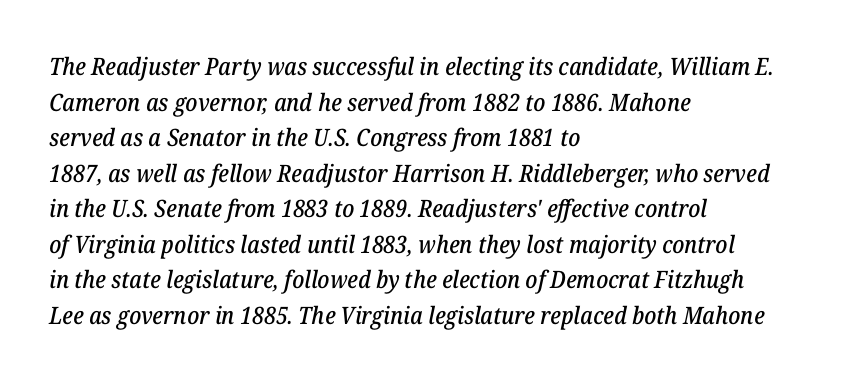
The image shows 24 px text type, italic (leaning right); set left-aligned, normal line spacing (1.48x), normal letter spacing, not underlined.
